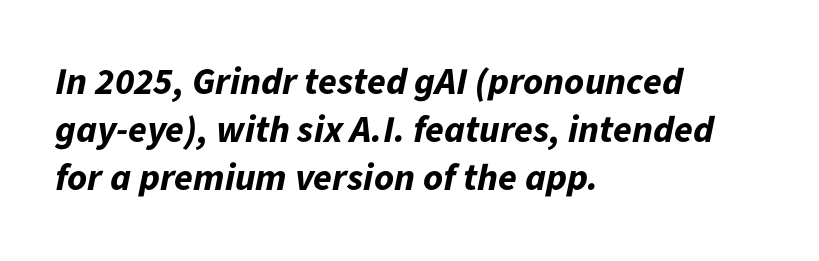
The image shows 38 px bold type, italic (leaning right); set left-aligned, normal line spacing (1.26x), normal letter spacing, not underlined; low stroke contrast and a medium x-height.
